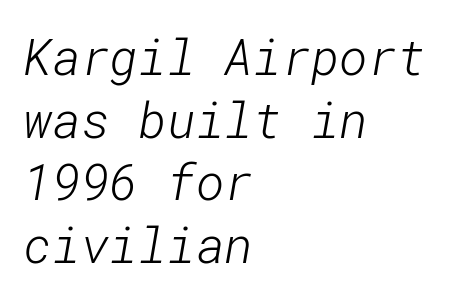
Nothing heavy about these letters — not bold at all. Honestly, the row spacing looks completely unremarkable. The glyphs in this specimen are sans serif. A bare baseline throughout the passage. The lines are quadded left. The letters sit at their default tracking, neither squeezed nor spread.
